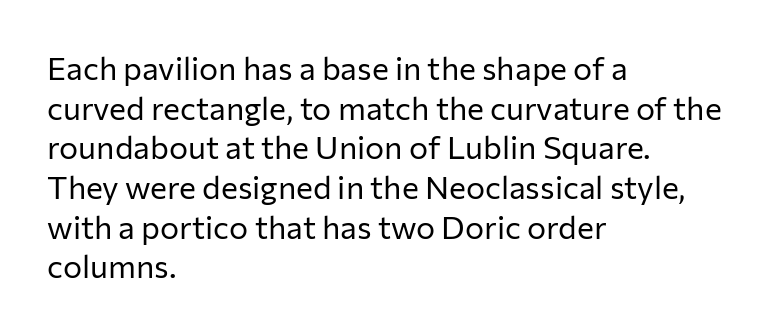
{"serif": "no", "italic": "no", "bold": "no", "weight": "regular", "width": "normal", "stroke_contrast": "low", "x_height": "medium", "monospaced": "no", "underline": "no", "align": "left", "line_spacing_ratio": 1.24, "letter_spacing": "normal", "letter_spacing_em": 0.0, "glyph_px": 32}
